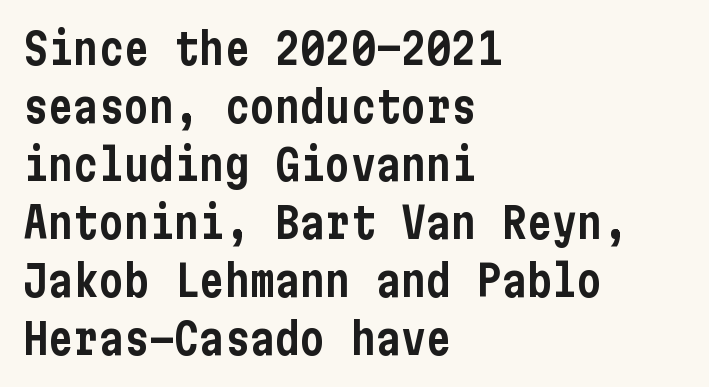
A typesetter would call this zero additional tracking. How would I describe the line gaps? Plain and ordinary. Teacher's note: observe the even left margin — that is flush-left alignment. This rendering employs a face without finishing strokes, i.e., a sans-serif.
